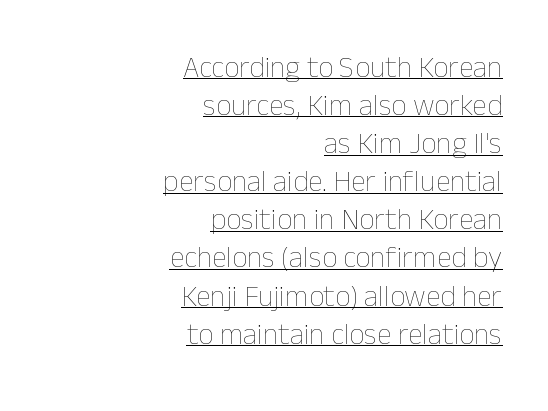
Honestly, the underline is the first thing you notice here. A normal amount of white space separates one row of letters from the next. Compared with typical body copy, the letter spacing here is the same. Posture: upright roman.
